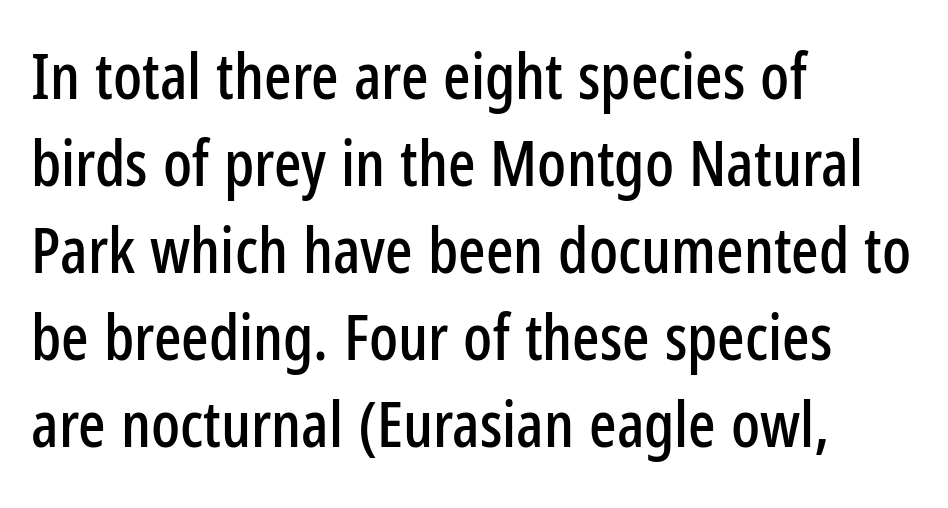
Q: Is the text italic (slanted)? A: No, it is upright.
Q: Is the typeface a serif or a sans-serif typeface? A: Sans-serif.
Q: Is the text underlined? A: No.
Q: How is the paragraph aligned? A: Left-aligned.
Q: Is the spacing between letters normal or unusually wide? A: Normal.
Q: Is the spacing between lines tight, normal or loose? A: Normal.
Q: Width (condensed, normal, or wide)? A: Condensed.
Q: Stroke contrast? A: Low.
Q: x-height? A: Medium.
Q: Monospaced? A: No.
